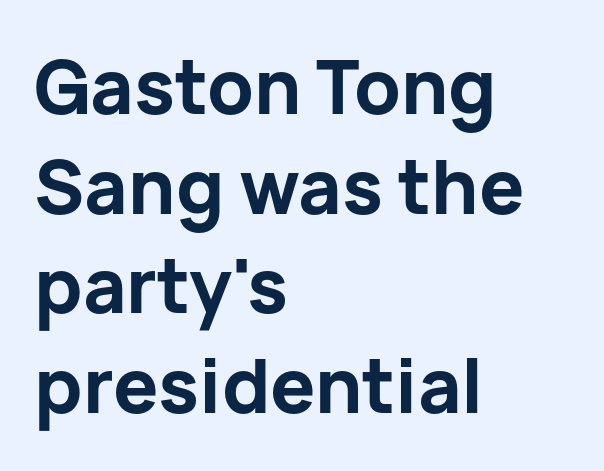
The image shows 75 px bold sans-serif type, upright; set left-aligned, normal line spacing (1.33x), normal letter spacing, not underlined; low stroke contrast and a medium x-height.
